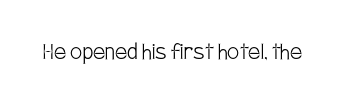
Q: Is the text bold? A: No.
Q: Is the text italic (slanted)? A: No, it is upright.
Q: Is the text underlined? A: No.
Q: Is the spacing between letters normal or unusually wide? A: Normal.
